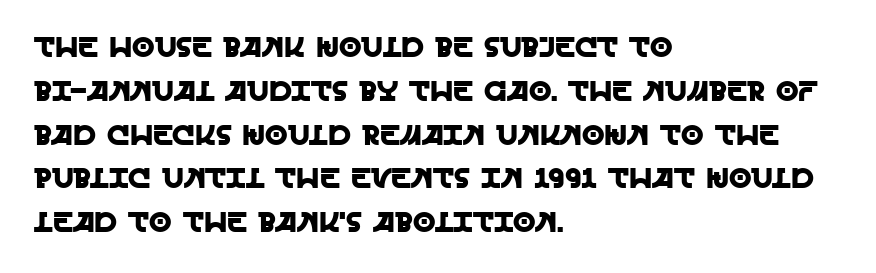
{"serif": "no", "italic": "no", "width": "normal", "x_height": "large", "monospaced": "no", "underline": "no", "align": "left", "line_spacing": "normal", "line_spacing_ratio": 1.51, "letter_spacing": "normal", "letter_spacing_em": 0.0, "glyph_px": 29}
